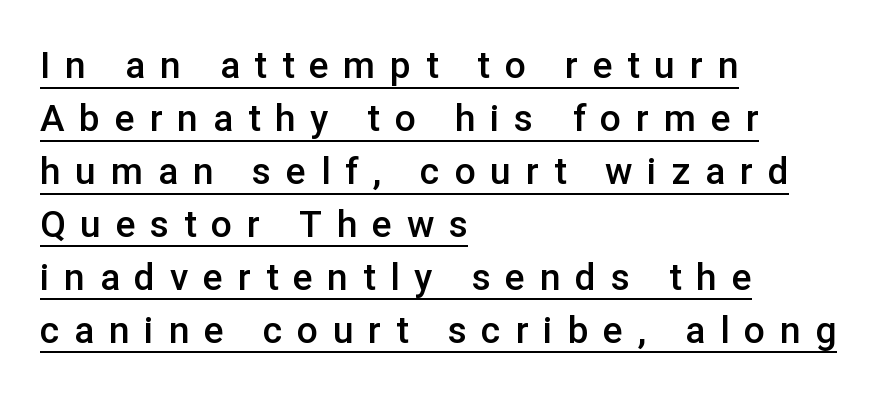
Q: Is the text bold? A: Semi-bold.
Q: Is the text italic (slanted)? A: No, it is upright.
Q: Is the typeface a serif or a sans-serif typeface? A: Sans-serif.
Q: Is the text underlined? A: Yes.
Q: How is the paragraph aligned? A: Left-aligned.
Q: Is the spacing between letters normal or unusually wide? A: Unusually wide.
Q: Is the spacing between lines tight, normal or loose? A: Normal.
Q: Width (condensed, normal, or wide)? A: Normal.
Q: Stroke contrast? A: Low.
Q: x-height? A: Medium.
Q: Monospaced? A: No.
